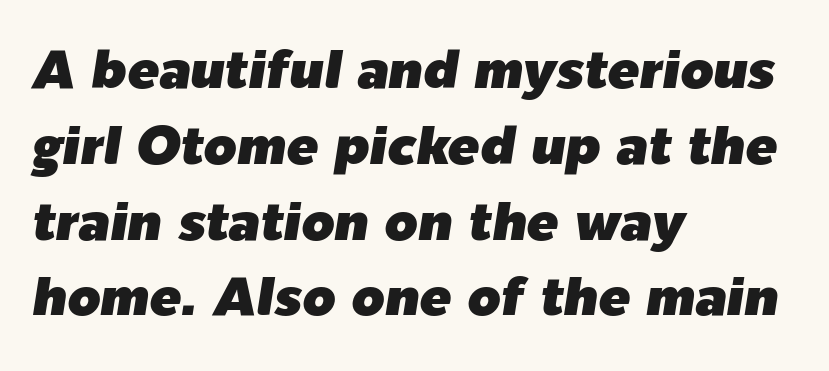
{"italic": "yes", "lean": "right", "slant_degrees": 9, "width": "normal", "stroke_contrast": "low", "x_height": "medium", "monospaced": "no", "underline": "no", "align": "left", "line_spacing": "normal", "line_spacing_ratio": 1.43, "letter_spacing": "normal", "letter_spacing_em": 0.0, "glyph_px": 53}
